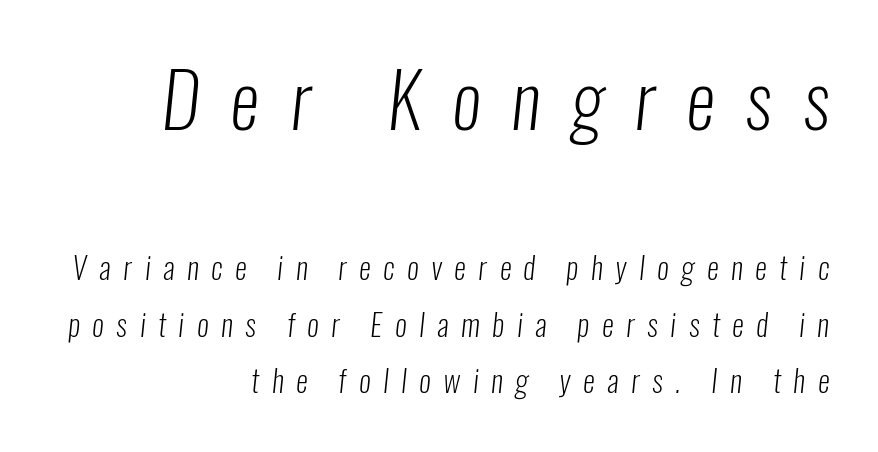
If you squint, the top block still reads clearly — it's the larger of the two. This rendering features lettering with no underline. Right-aligned paragraph, ragged on the left. Each letter keeps its own natural width here, so spacing adapts to shape.
